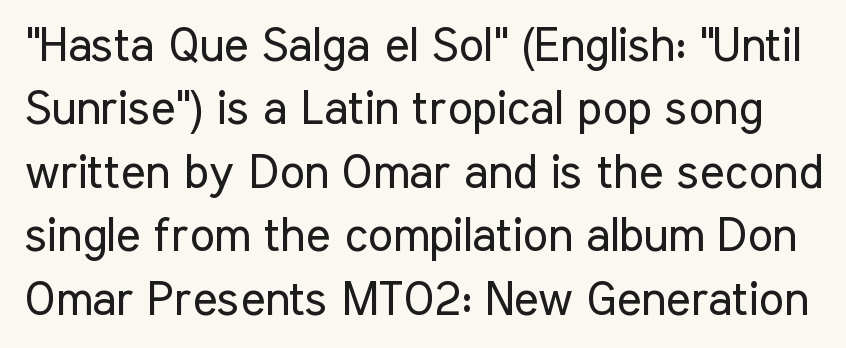
Q: Is the text bold? A: No.
Q: Is the text italic (slanted)? A: No, it is upright.
Q: Is the typeface a serif or a sans-serif typeface? A: Sans-serif.
Q: Is the text underlined? A: No.
Q: Is the spacing between letters normal or unusually wide? A: Normal.
Q: Is the spacing between lines tight, normal or loose? A: Normal.
Q: Width (condensed, normal, or wide)? A: Condensed.
Q: Stroke contrast? A: Low.
Q: x-height? A: Medium.
Q: Monospaced? A: No.
